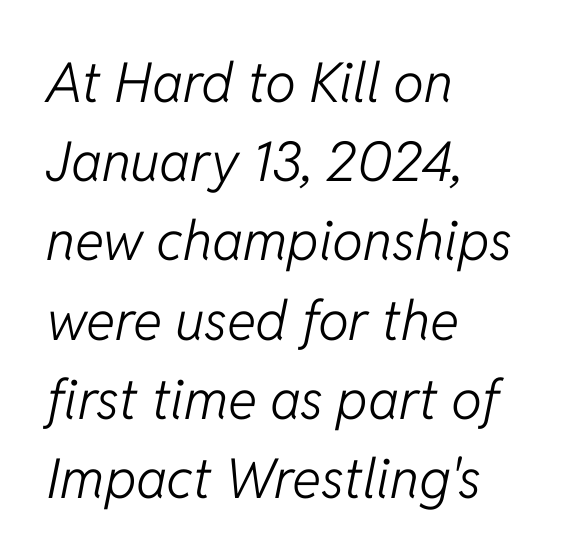
Successive baselines arrive at the customary interval. Letter spacing: default. No word sits above an underline. Heft: none added — not bold. Yep, that's italic — everything's leaning. A student would call this left alignment; a typographer would say flush left, rag right.
